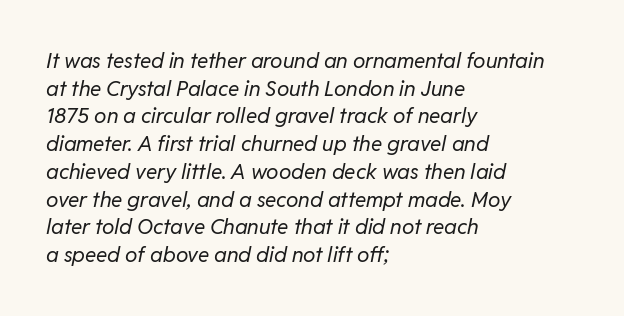
The image shows 21 px text type, italic (leaning right); set left-aligned, normal line spacing (1.32x), normal letter spacing, not underlined.
